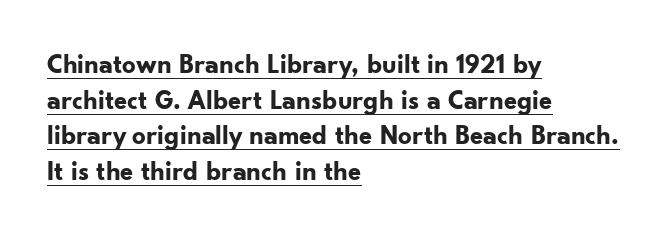
Leading: standard. This is heavy type, rendered in bold. Underline: present. The paragraph has a hard left edge and a soft right edge. In terms of letterspacing, this is plain default setting.
